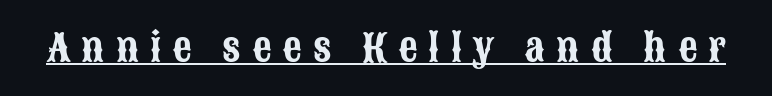
The image shows 38 px condensed sans-serif type, upright; set unusually wide letter spacing (+0.29 em), underlined; low stroke contrast and a large x-height.
